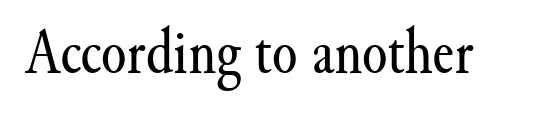
Q: Is the text bold? A: No.
Q: Is the text italic (slanted)? A: No, it is upright.
Q: Is the typeface a serif or a sans-serif typeface? A: Serif.
Q: Is the text underlined? A: No.
Q: Is the spacing between letters normal or unusually wide? A: Normal.
Q: Width (condensed, normal, or wide)? A: Normal.
Q: Stroke contrast? A: Medium.
Q: x-height? A: Small.
Q: Monospaced? A: No.
